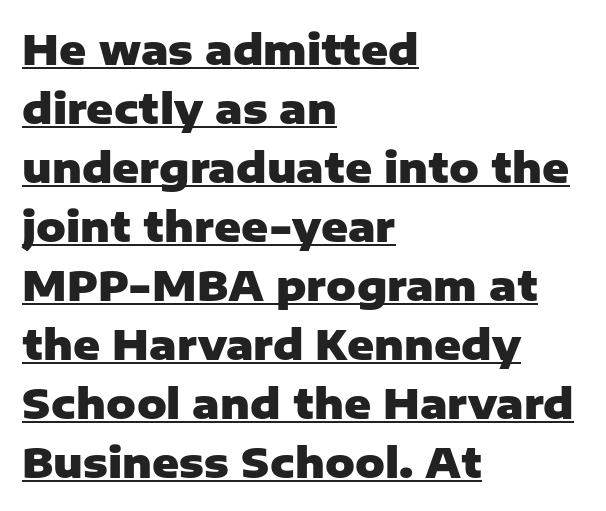
Q: Is the text bold? A: Yes.
Q: Is the text italic (slanted)? A: No, it is upright.
Q: Is the typeface a serif or a sans-serif typeface? A: Sans-serif.
Q: Is the text underlined? A: Yes.
Q: How is the paragraph aligned? A: Left-aligned.
Q: Is the spacing between letters normal or unusually wide? A: Normal.
Q: Is the spacing between lines tight, normal or loose? A: Normal.
Q: Width (condensed, normal, or wide)? A: Normal.
Q: Stroke contrast? A: Low.
Q: x-height? A: Medium.
Q: Monospaced? A: No.
